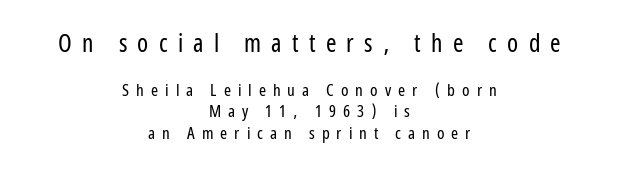
The lines sit at an ordinary, default distance from one another. Plain, unruled lines of type. One-word summary of the alignment: center. The lettering stays uniformly vertical, giving the passage a roman look.
